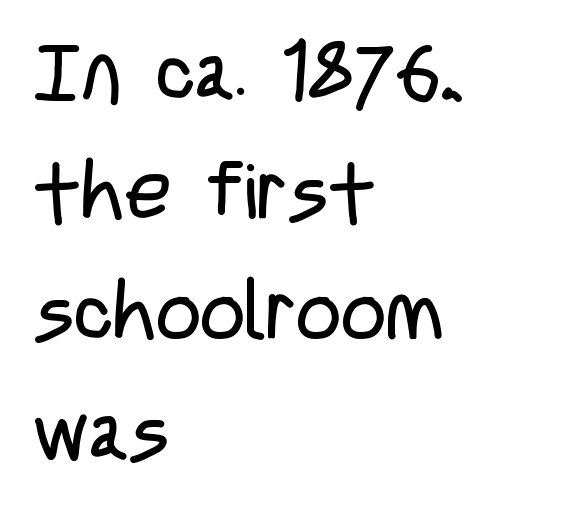
Casual observation: everything's shoved over to the left. A light-to-regular cut is what we see here. Each new line begins a customary step beneath the previous one. Looks like regular typesetting: each glyph gets only the width it needs. The strip under each line holds only bare page. Spacing between characters is what you'd get straight out of the box.
